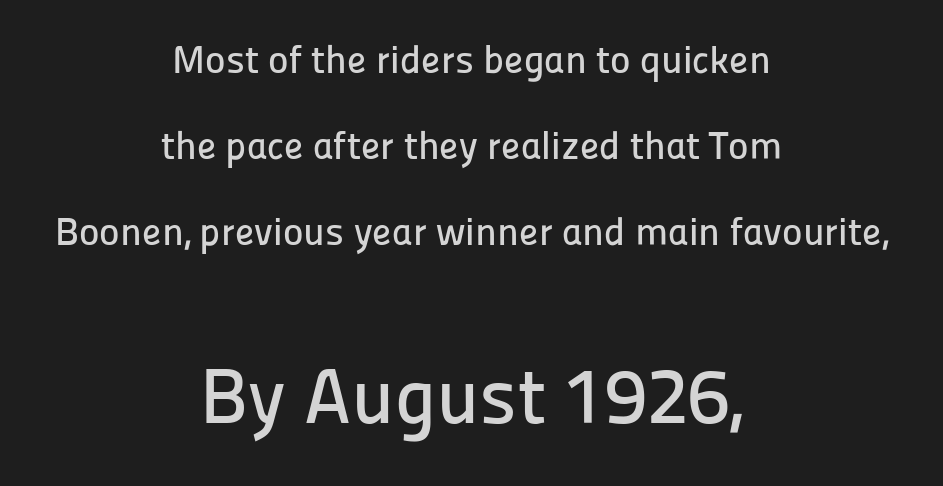
Is the lower block the larger one? Yes — the lower block carries the bigger type. Letter spacing: default. What kind of face is this? One without serifs — a sans. Italic? Not at all — the glyphs are vertical. The block of text is sparse from top to bottom, with ample space between rows. Is this a fixed-width face? No — the glyphs have proportional, varying widths.
